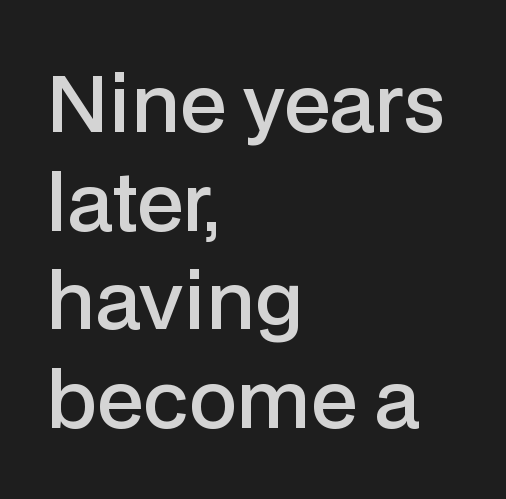
Q: Is the text bold? A: Semi-bold.
Q: Is the text italic (slanted)? A: No, it is upright.
Q: Is the typeface a serif or a sans-serif typeface? A: Sans-serif.
Q: Is the text underlined? A: No.
Q: How is the paragraph aligned? A: Left-aligned.
Q: Is the spacing between letters normal or unusually wide? A: Normal.
Q: Is the spacing between lines tight, normal or loose? A: Normal.
Q: Width (condensed, normal, or wide)? A: Normal.
Q: Stroke contrast? A: Low.
Q: x-height? A: Medium.
Q: Monospaced? A: No.
